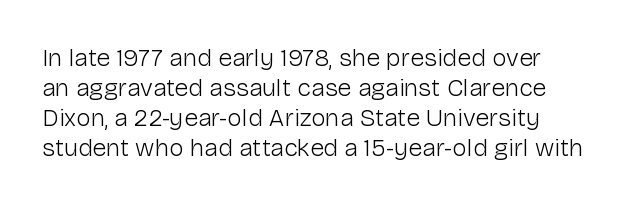
{"italic": "no", "bold": "no", "underline": "no", "line_spacing_ratio": 1.2, "letter_spacing": "normal", "letter_spacing_em": 0.0, "glyph_px": 25}
